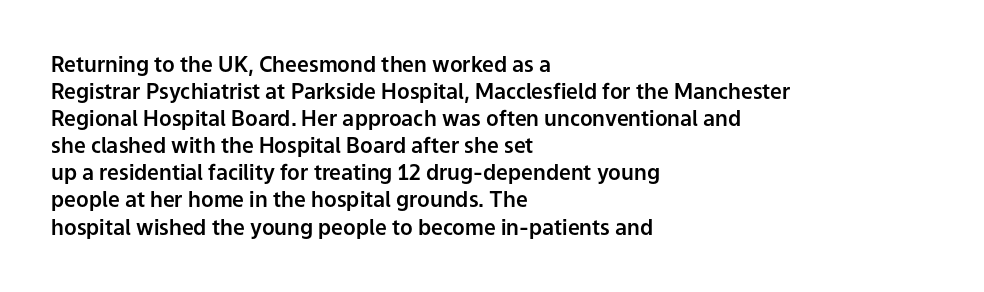
The letters stand straight up with perfectly vertical stems. Tracking here is standard; glyphs follow each other at the usual distance. Whoever set this chose a conventional vertical rhythm. The paragraph has a hard left edge and a soft right edge. Has an underline been added? It has not.
